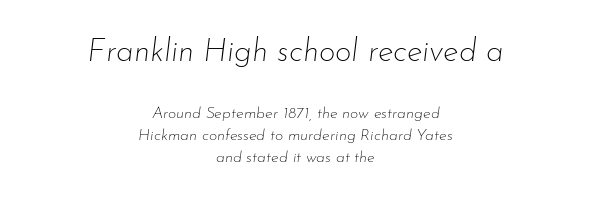
{"italic": "yes", "lean": "right", "slant_degrees": 7, "bold": "no", "weight": "thin", "width": "normal", "stroke_contrast": "low", "x_height": "small", "monospaced": "no", "underline": "no", "align": "center", "line_spacing": "normal", "line_spacing_ratio": 1.37, "letter_spacing": "normal", "letter_spacing_em": 0.0, "larger_block": "first", "size_ratio": 2.0, "glyph_px": 32}
